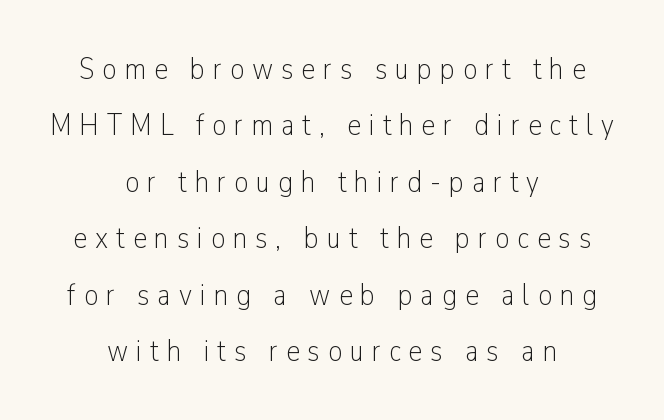
No letter is thick-stroked: the sample isn't bold. The zone under the glyphs is completely vacant. The type family on display is of the sans-serif kind. Between one letter and the next there's a generous, obvious gap. Varying glyph widths throughout — classic text-font behaviour.
